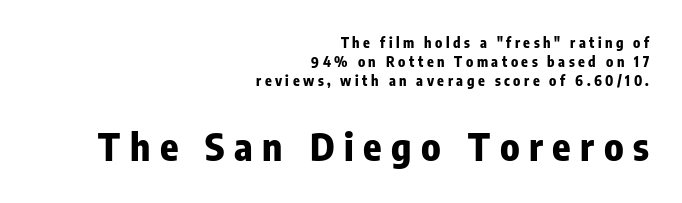
Is this a fixed-width face? No — the glyphs have proportional, varying widths. Honestly, there is no underline to notice here at all. Each word looks stretched out because of the extra space between its letters. Posture: straight, roman, zero tilt. Reading down the column, the eye jumps a familiar distance to each next line. Typographically, this falls in the sans-serif category.
